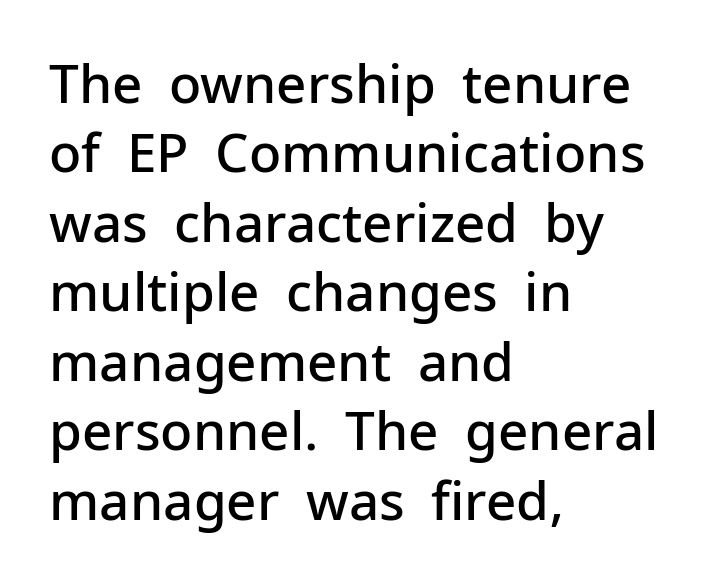
The image shows 53 px semibold sans-serif type, upright; set left-aligned, normal line spacing (1.31x), normal letter spacing, not underlined; low stroke contrast and a medium x-height.
